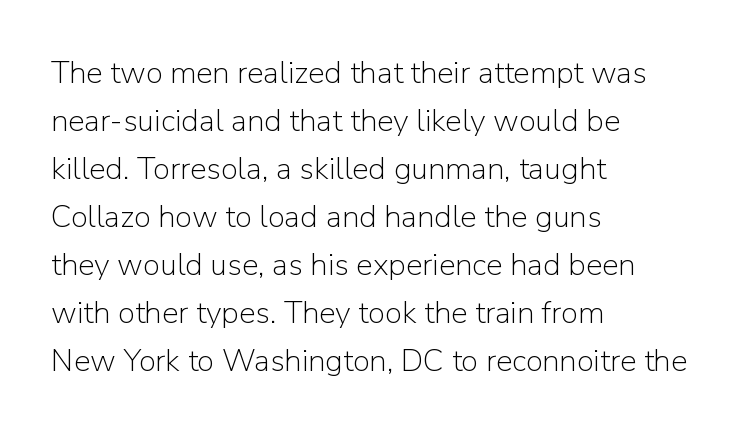
Q: Is the text bold? A: No.
Q: Is the text italic (slanted)? A: No, it is upright.
Q: Is the typeface a serif or a sans-serif typeface? A: Sans-serif.
Q: Is the text underlined? A: No.
Q: How is the paragraph aligned? A: Left-aligned.
Q: Is the spacing between letters normal or unusually wide? A: Normal.
Q: Is the spacing between lines tight, normal or loose? A: Normal.
Q: Width (condensed, normal, or wide)? A: Normal.
Q: Stroke contrast? A: Low.
Q: x-height? A: Medium.
Q: Monospaced? A: No.
